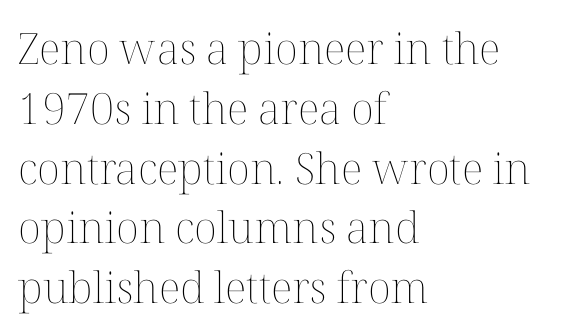
The image shows 43 px thin type, upright; set left-aligned, normal line spacing (1.39x), normal letter spacing, not underlined; medium stroke contrast and a medium x-height.
